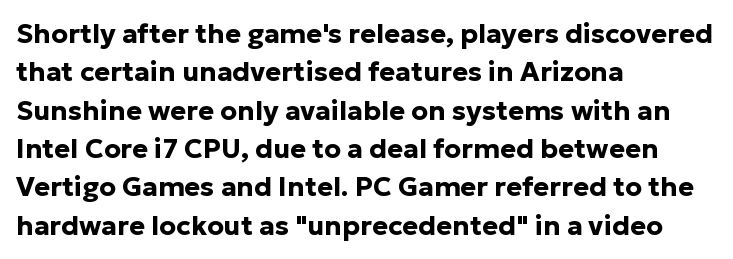
The image shows 27 px bold type, upright; set left-aligned, normal line spacing (1.42x), normal letter spacing, not underlined.
